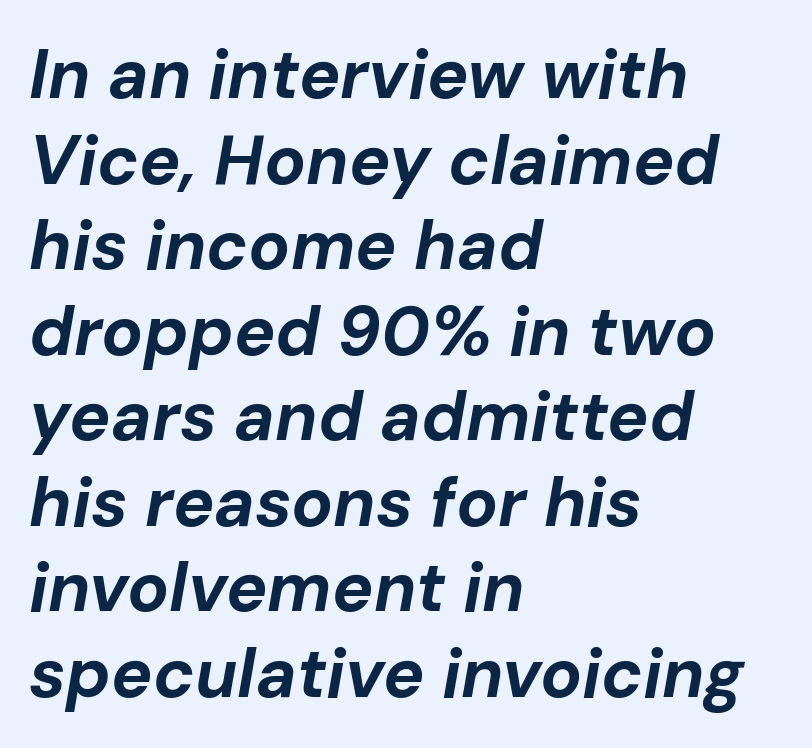
{"italic": "yes", "lean": "right", "slant_degrees": 10, "bold": "yes", "weight": "bold", "width": "normal", "stroke_contrast": "low", "x_height": "medium", "monospaced": "no", "underline": "no", "align": "left", "line_spacing_ratio": 1.24, "letter_spacing": "normal", "letter_spacing_em": 0.0, "glyph_px": 69}
